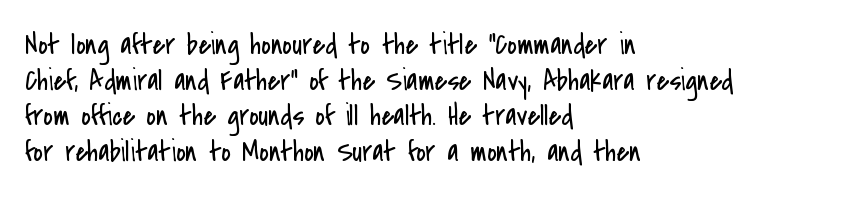
The image shows 29 px regular-weight, condensed sans-serif type, upright; set left-aligned, line spacing 1.23x, normal letter spacing, not underlined; low stroke contrast and a small x-height.
